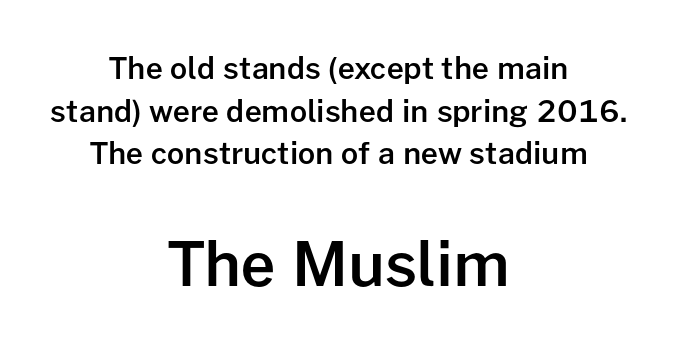
Q: Is the text bold? A: Semi-bold.
Q: Is the text italic (slanted)? A: No, it is upright.
Q: Is the typeface a serif or a sans-serif typeface? A: Sans-serif.
Q: Is the text underlined? A: No.
Q: How is the paragraph aligned? A: Centered.
Q: Is the spacing between letters normal or unusually wide? A: Normal.
Q: Is the spacing between lines tight, normal or loose? A: Normal.
Q: Which block of text is set in a larger size, the first (top) or the second (bottom)? A: The second (bottom) one.
Q: Width (condensed, normal, or wide)? A: Normal.
Q: Stroke contrast? A: Low.
Q: x-height? A: Medium.
Q: Monospaced? A: No.
